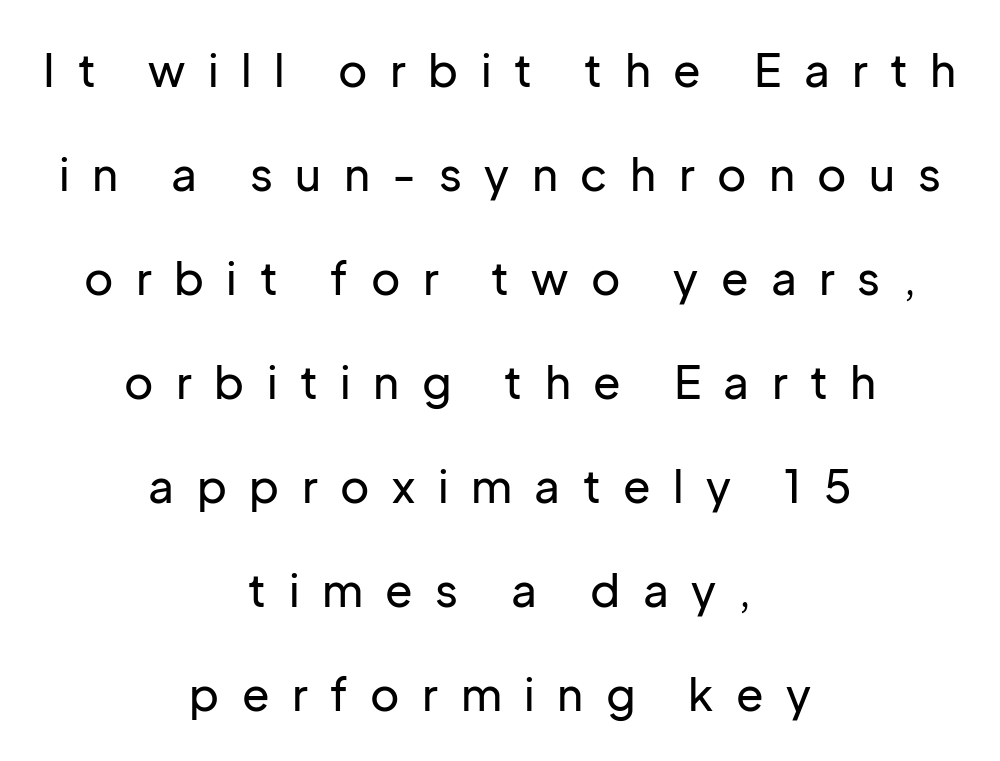
{"serif": "no", "italic": "no", "width": "normal", "stroke_contrast": "low", "x_height": "medium", "monospaced": "no", "underline": "no", "align": "center", "line_spacing": "loose", "line_spacing_ratio": 2.31, "letter_spacing": "wide", "letter_spacing_em": 0.5, "glyph_px": 45}
